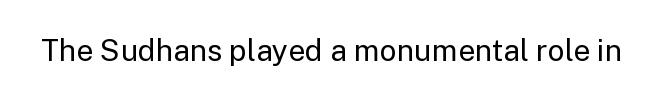
Q: Is the text bold? A: No.
Q: Is the text italic (slanted)? A: No, it is upright.
Q: Is the typeface a serif or a sans-serif typeface? A: Sans-serif.
Q: Is the text underlined? A: No.
Q: Is the spacing between letters normal or unusually wide? A: Normal.
Q: Width (condensed, normal, or wide)? A: Normal.
Q: Stroke contrast? A: Low.
Q: x-height? A: Medium.
Q: Monospaced? A: No.
